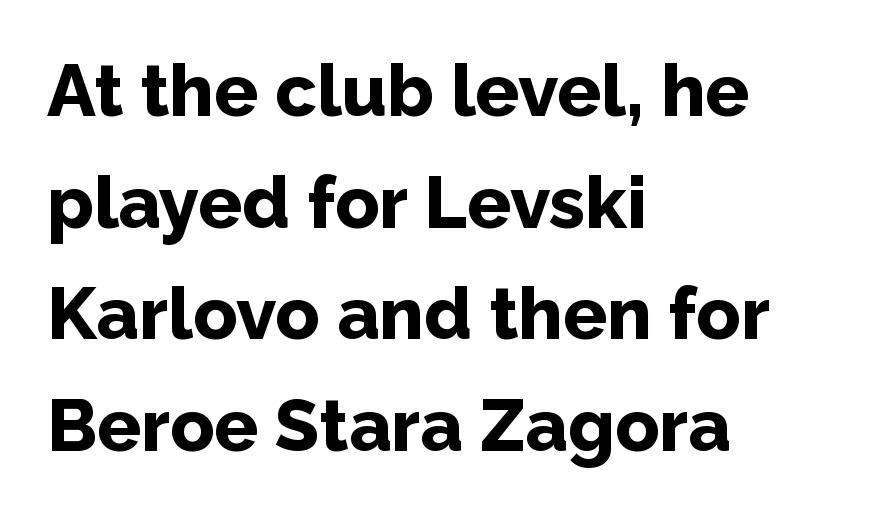
The zone under the glyphs is completely vacant. I'd call this a sans setting — the letters go barefoot. What weight is shown? A full bold with thick strokes. The passage shown is typed in a proportional face where columns would drift. Line beginnings align vertically; line endings do not.
